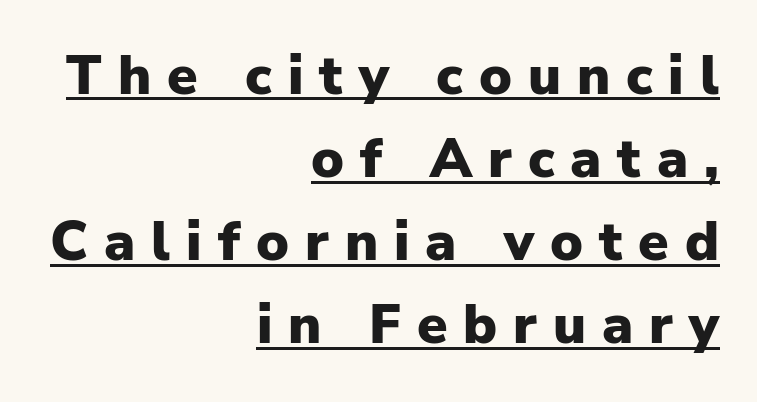
Short note: letters widely spaced. Nothing sits at the stroke ends, so this counts as sans-serif. Every letter is thick-stroked: bold, no question. Decoration check: the copy is underlined. No italicization has been applied; the sample stays upright. Notice how the passage keeps a crisp vertical edge on the right only.
